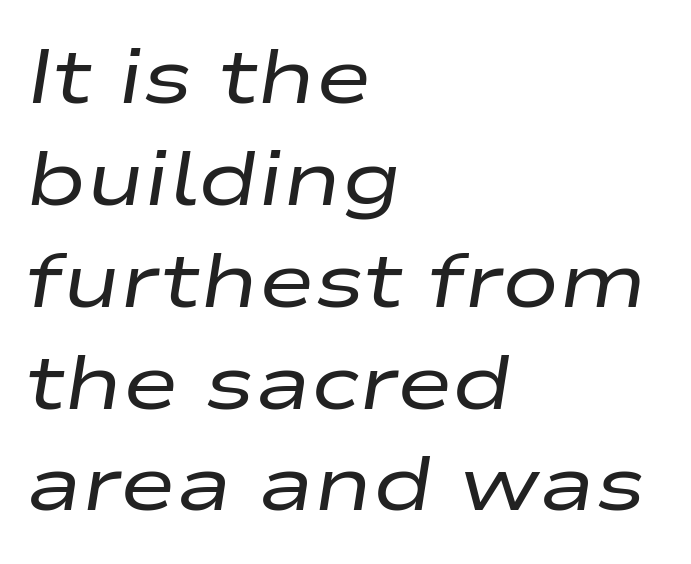
{"italic": "yes", "lean": "right", "slant_degrees": 9, "bold": "no", "weight": "regular", "width": "wide", "stroke_contrast": "low", "x_height": "medium", "monospaced": "no", "underline": "no", "align": "left", "line_spacing": "normal", "line_spacing_ratio": 1.34, "letter_spacing": "normal", "letter_spacing_em": 0.0, "glyph_px": 76}
